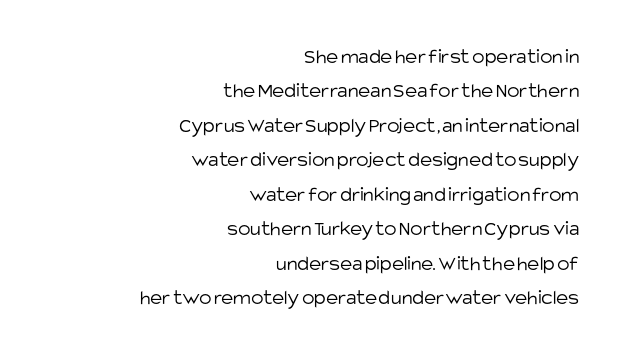
{"italic": "no", "bold": "no", "underline": "no", "align": "right", "line_spacing": "normal", "line_spacing_ratio": 1.64, "letter_spacing": "normal", "letter_spacing_em": 0.0, "glyph_px": 21}
